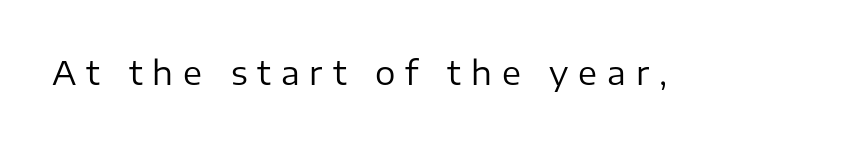
{"serif": "no", "italic": "no", "bold": "no", "weight": "regular", "width": "normal", "stroke_contrast": "low", "x_height": "medium", "monospaced": "no", "underline": "no", "letter_spacing": "wide", "letter_spacing_em": 0.31, "glyph_px": 32}
